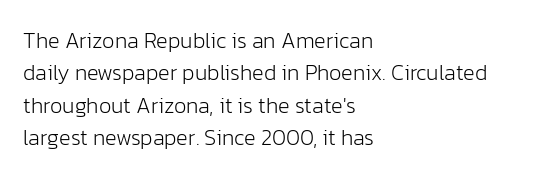
Does extra space separate the letters? No, they use regular spacing. Compared with a typical body face, this is equally light or lighter still. Casual observation: everything's shoved over to the left. This sample keeps an unexceptional amount of space between lines.
